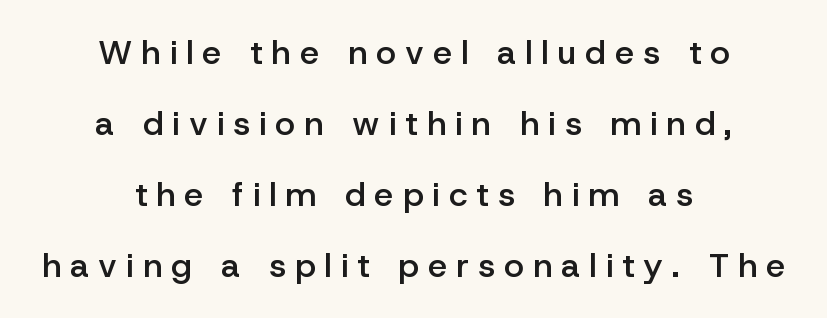
{"serif": "no", "italic": "no", "bold": "semi", "weight": "semibold", "width": "normal", "stroke_contrast": "low", "x_height": "medium", "monospaced": "no", "underline": "no", "align": "center", "line_spacing": "loose", "line_spacing_ratio": 2.09, "letter_spacing": "wide", "letter_spacing_em": 0.27, "glyph_px": 34}
